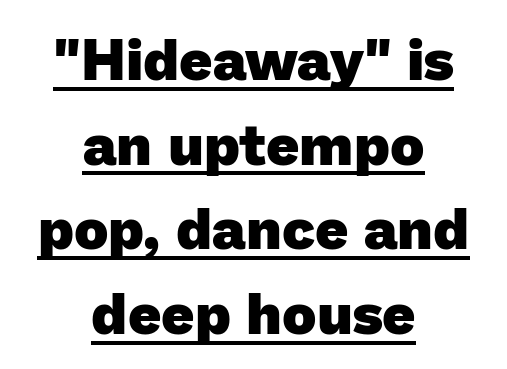
The passage shown is typeset with a sans-serif family. Caption: multi-line text, centered on the measure. Honestly, the letter spacing is just normal — you wouldn't notice it. Look at the stroke-to-counter ratio: heavy, a bold. Descenders here cross a horizontal rule under the line.
